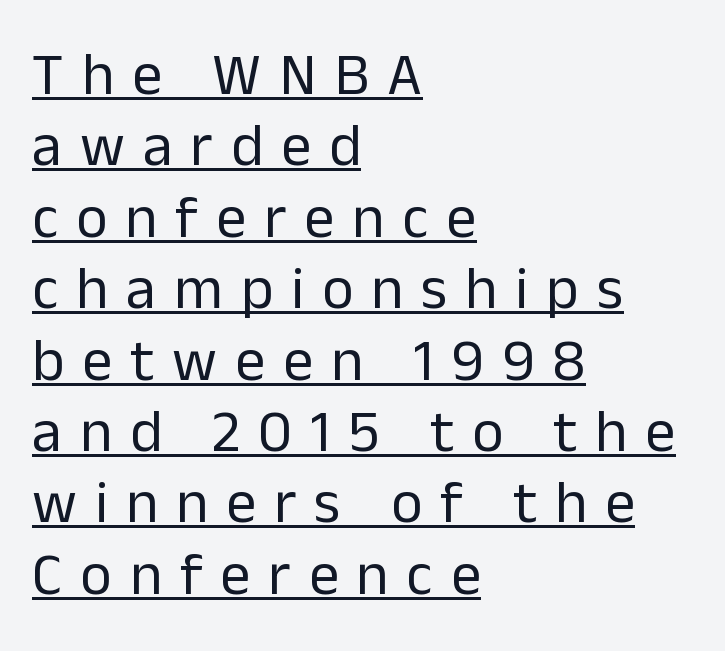
{"serif": "no", "italic": "no", "bold": "no", "weight": "regular", "width": "normal", "stroke_contrast": "low", "x_height": "medium", "monospaced": "no", "underline": "yes", "align": "left", "line_spacing_ratio": 1.19, "letter_spacing": "wide", "letter_spacing_em": 0.3, "glyph_px": 60}
